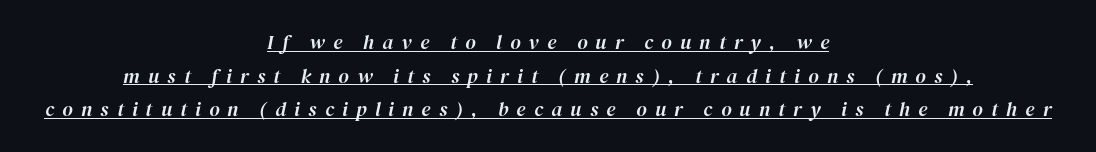
Q: Is the text italic (slanted)? A: Yes, it leans right by about 12 degrees.
Q: Is the text underlined? A: Yes.
Q: How is the paragraph aligned? A: Centered.
Q: Is the spacing between letters normal or unusually wide? A: Unusually wide.
Q: Is the spacing between lines tight, normal or loose? A: Normal.
